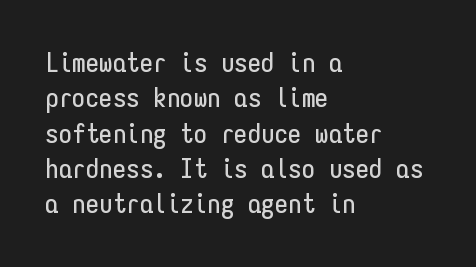
{"italic": "no", "underline": "no", "align": "left", "line_spacing": "normal", "line_spacing_ratio": 1.31, "letter_spacing": "normal", "letter_spacing_em": 0.0, "glyph_px": 27}
